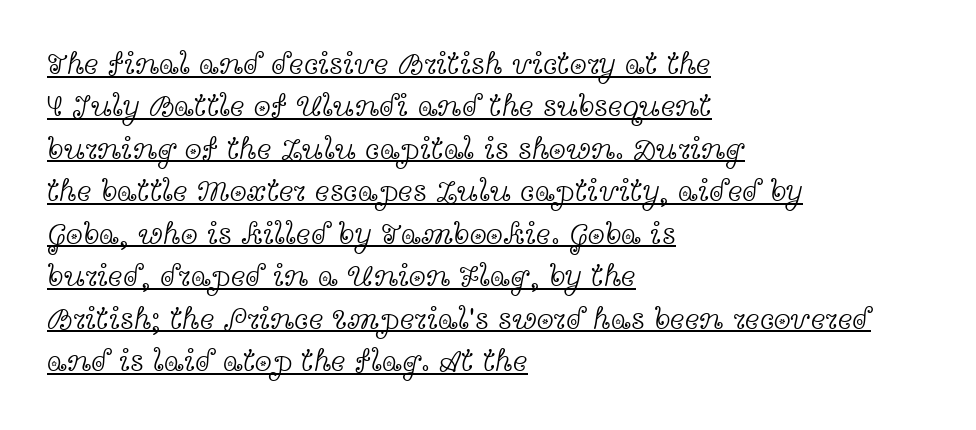
Q: Is the text bold? A: No.
Q: Is the text italic (slanted)? A: No, it is upright.
Q: Is the typeface a serif or a sans-serif typeface? A: Serif.
Q: Is the text underlined? A: Yes.
Q: How is the paragraph aligned? A: Left-aligned.
Q: Is the spacing between letters normal or unusually wide? A: Normal.
Q: Is the spacing between lines tight, normal or loose? A: Normal.
Q: Width (condensed, normal, or wide)? A: Wide.
Q: x-height? A: Medium.
Q: Monospaced? A: No.
